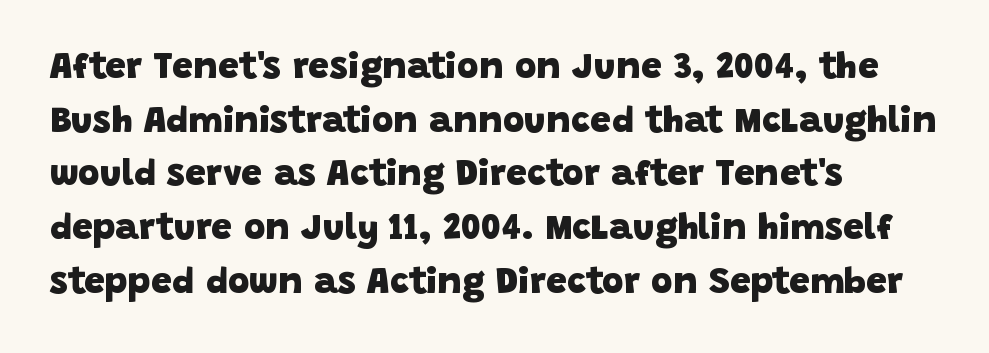
{"serif": "no", "bold": "yes", "weight": "heavy", "width": "normal", "stroke_contrast": "low", "x_height": "large", "monospaced": "no", "underline": "no", "align": "left", "line_spacing": "normal", "line_spacing_ratio": 1.45, "letter_spacing": "normal", "letter_spacing_em": 0.0, "glyph_px": 37}
